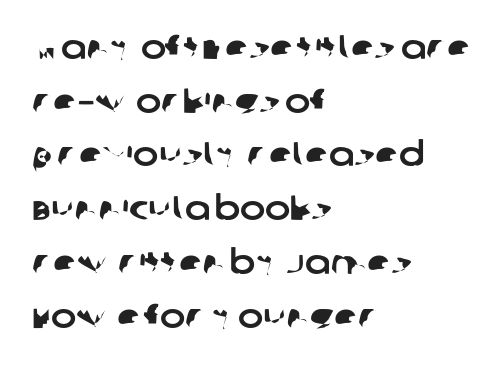
Q: Is the typeface a serif or a sans-serif typeface? A: Sans-serif.
Q: Is the text underlined? A: No.
Q: How is the paragraph aligned? A: Left-aligned.
Q: Is the spacing between letters normal or unusually wide? A: Normal.
Q: Is the spacing between lines tight, normal or loose? A: Normal.
Q: Width (condensed, normal, or wide)? A: Normal.
Q: Stroke contrast? A: Low.
Q: x-height? A: Large.
Q: Monospaced? A: No.
